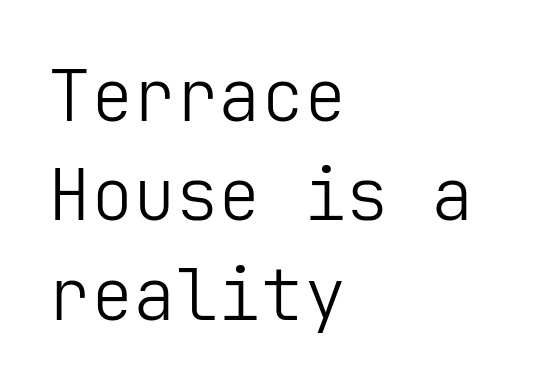
Q: Is the text bold? A: No.
Q: Is the text italic (slanted)? A: No, it is upright.
Q: Is the typeface a serif or a sans-serif typeface? A: Sans-serif.
Q: Is the text underlined? A: No.
Q: How is the paragraph aligned? A: Left-aligned.
Q: Is the spacing between letters normal or unusually wide? A: Normal.
Q: Is the spacing between lines tight, normal or loose? A: Normal.
Q: Width (condensed, normal, or wide)? A: Normal.
Q: Stroke contrast? A: Low.
Q: x-height? A: Medium.
